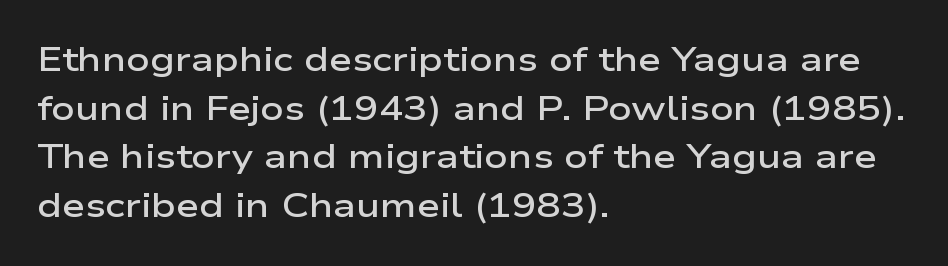
Unlike italic type, these characters show no tilt at all. Alignment: flush left. The words here are not underlined. Serifs: no, the terminals of the letterforms are clean. The rendering uses a semibold face; strokes are thickened but not to full bold.
